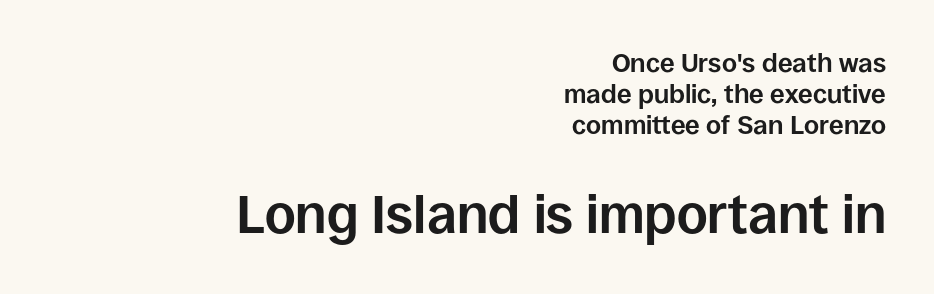
Serif or sans? Sans — the stroke terminals are bare. The rendering uses a bold face; every stroke is thick and dark. A clean baseline with only descenders dipping below it. The face used here appears at its bigger size in the lower chunk. The lettering holds an erect, upright posture throughout. How are the letters spaced? Ordinarily, with no added tracking.
